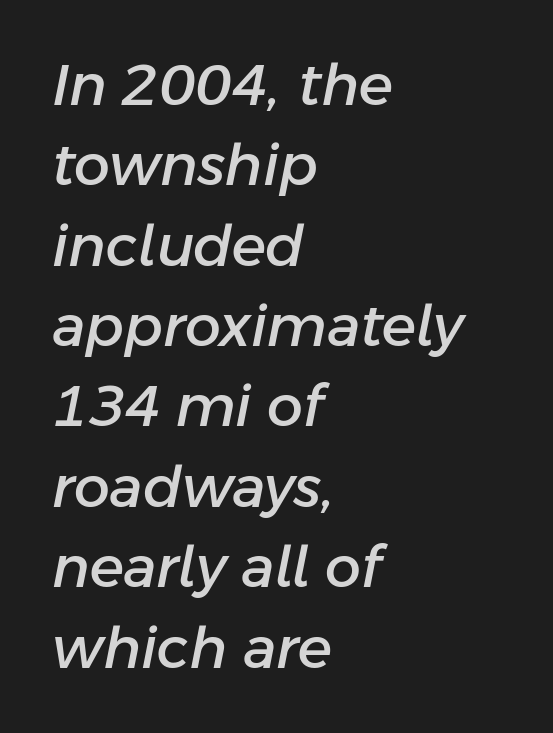
{"italic": "yes", "lean": "right", "slant_degrees": 11, "width": "normal", "stroke_contrast": "low", "x_height": "medium", "monospaced": "no", "underline": "no", "align": "left", "line_spacing": "normal", "line_spacing_ratio": 1.41, "letter_spacing": "normal", "letter_spacing_em": 0.0, "glyph_px": 57}
